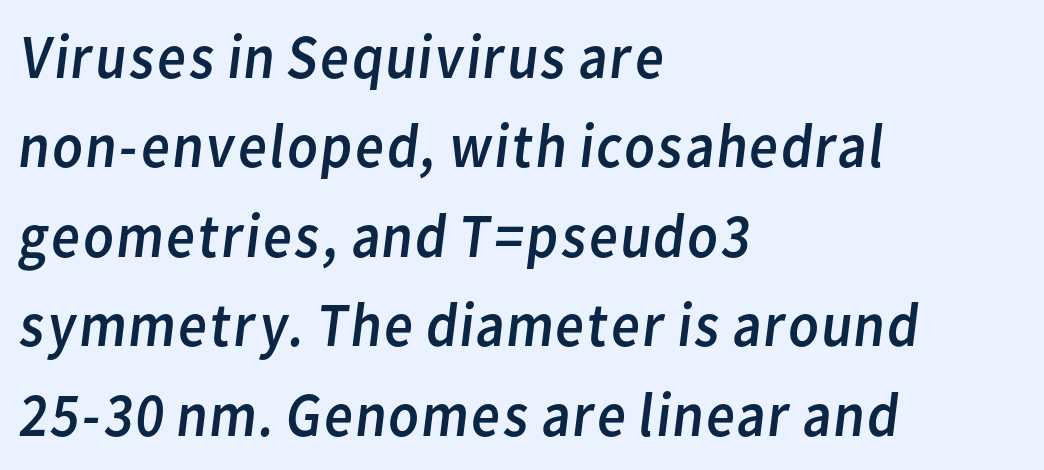
{"serif": "no", "bold": "no", "weight": "regular", "width": "normal", "stroke_contrast": "low", "x_height": "medium", "monospaced": "no", "underline": "no", "align": "left", "line_spacing": "normal", "line_spacing_ratio": 1.42, "letter_spacing": "normal", "letter_spacing_em": 0.0, "glyph_px": 63}
